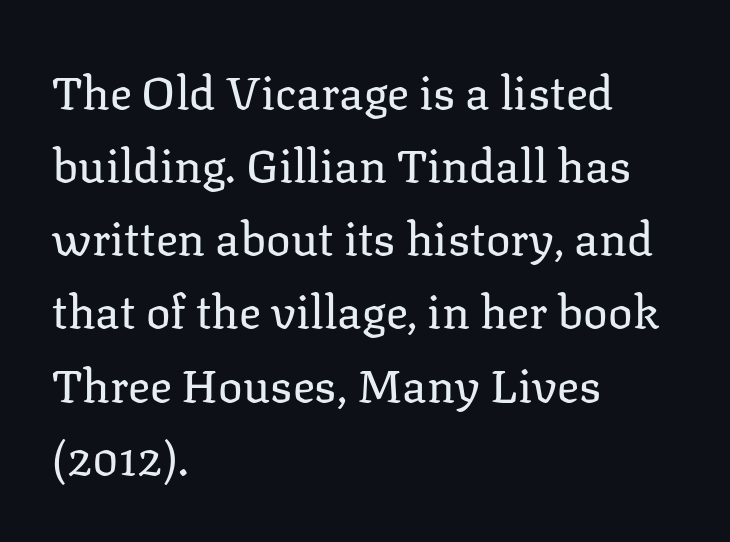
The rendering uses natural spacing where letterforms have individual widths. Heaviness? Minimal to ordinary, like unemphasized prose. Reading down the column, the eye jumps a familiar distance to each next line. Nope, not italic — everything's standing straight.
